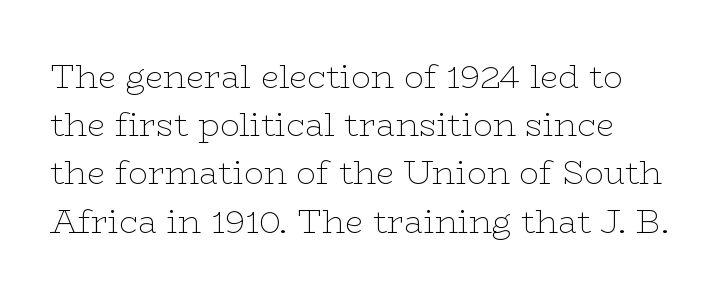
Q: Is the text bold? A: No.
Q: Is the text italic (slanted)? A: No, it is upright.
Q: Is the typeface a serif or a sans-serif typeface? A: Serif.
Q: Is the text underlined? A: No.
Q: Is the spacing between letters normal or unusually wide? A: Normal.
Q: Is the spacing between lines tight, normal or loose? A: Normal.
Q: Width (condensed, normal, or wide)? A: Wide.
Q: Stroke contrast? A: Low.
Q: x-height? A: Medium.
Q: Monospaced? A: No.
